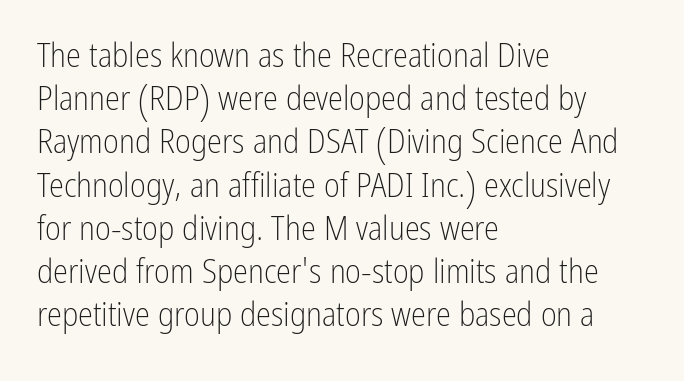
{"serif": "no", "italic": "no", "bold": "no", "weight": "light", "width": "condensed", "stroke_contrast": "low", "x_height": "medium", "monospaced": "no", "underline": "no", "align": "left", "line_spacing": "normal", "line_spacing_ratio": 1.27, "letter_spacing": "normal", "letter_spacing_em": 0.0, "glyph_px": 34}
